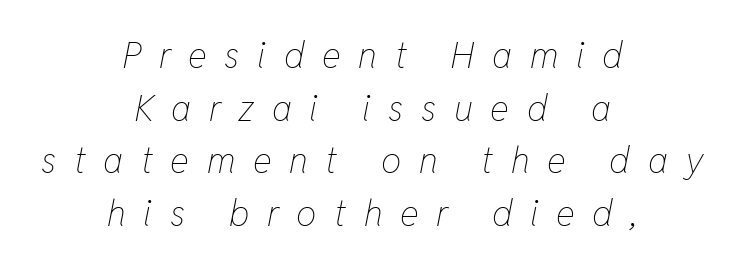
{"italic": "yes", "lean": "right", "slant_degrees": 11, "bold": "no", "weight": "thin", "width": "condensed", "stroke_contrast": "low", "x_height": "medium", "monospaced": "no", "underline": "no", "align": "center", "line_spacing": "normal", "line_spacing_ratio": 1.46, "letter_spacing": "wide", "letter_spacing_em": 0.49, "glyph_px": 36}
